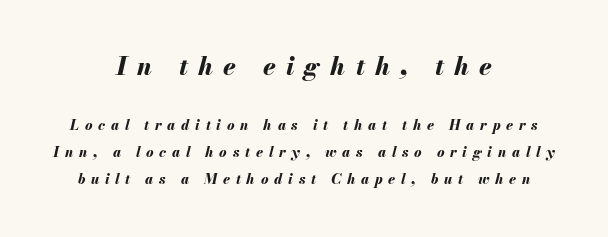
{"italic": "yes", "lean": "right", "slant_degrees": 13, "bold": "yes", "underline": "no", "align": "center", "line_spacing": "loose", "line_spacing_ratio": 1.93, "letter_spacing": "wide", "letter_spacing_em": 0.41, "larger_block": "first", "size_ratio": 1.79, "glyph_px": 25}
